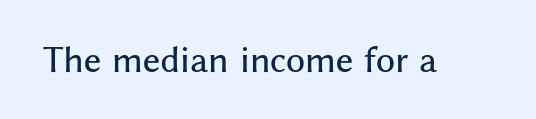
Every character sits straight up, as roman type does. Here the designer chose a conventional face with non-uniform glyph widths. Nobody touched the tracking dial on this one. What kind of face is this? One without serifs — a sans. Underline: absent.
